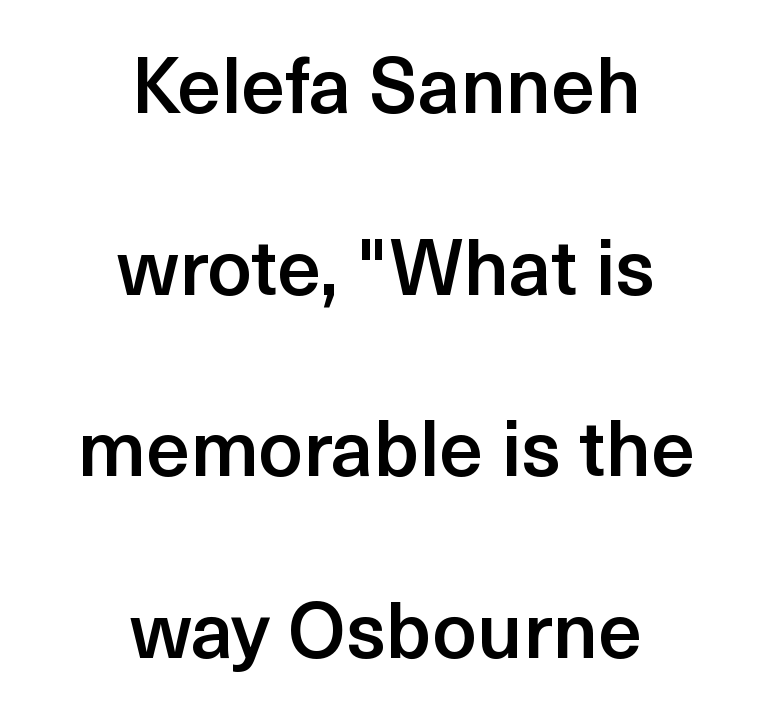
Q: Is the text bold? A: Semi-bold.
Q: Is the text italic (slanted)? A: No, it is upright.
Q: Is the typeface a serif or a sans-serif typeface? A: Sans-serif.
Q: Is the text underlined? A: No.
Q: How is the paragraph aligned? A: Centered.
Q: Is the spacing between letters normal or unusually wide? A: Normal.
Q: Is the spacing between lines tight, normal or loose? A: Loose.
Q: Width (condensed, normal, or wide)? A: Normal.
Q: x-height? A: Medium.
Q: Monospaced? A: No.
